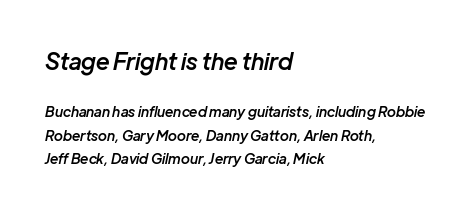
Q: Is the text bold? A: Semi-bold.
Q: Is the text italic (slanted)? A: Yes, it leans right by about 12 degrees.
Q: Is the text underlined? A: No.
Q: How is the paragraph aligned? A: Left-aligned.
Q: Is the spacing between letters normal or unusually wide? A: Normal.
Q: Is the spacing between lines tight, normal or loose? A: Normal.
Q: Which block of text is set in a larger size, the first (top) or the second (bottom)? A: The first (top) one.
